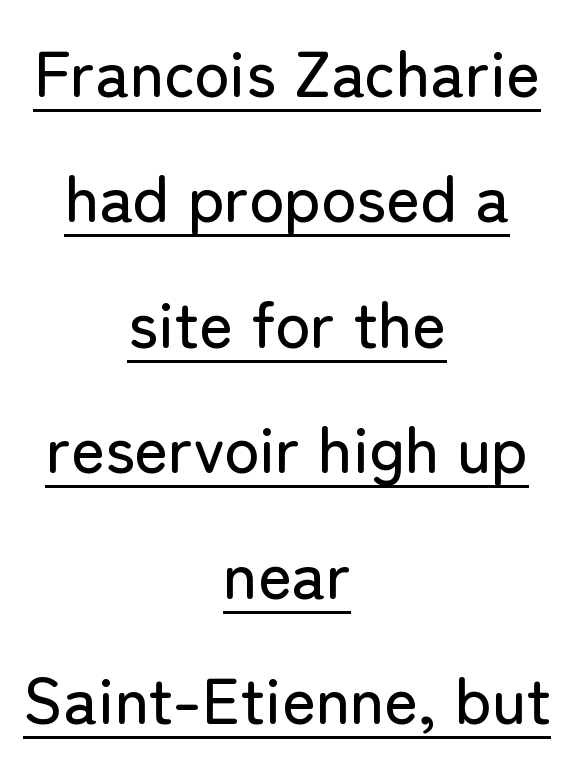
{"serif": "no", "italic": "no", "width": "normal", "stroke_contrast": "low", "x_height": "medium", "monospaced": "no", "underline": "yes", "align": "center", "line_spacing": "loose", "line_spacing_ratio": 1.93, "letter_spacing": "normal", "letter_spacing_em": 0.0, "glyph_px": 65}
